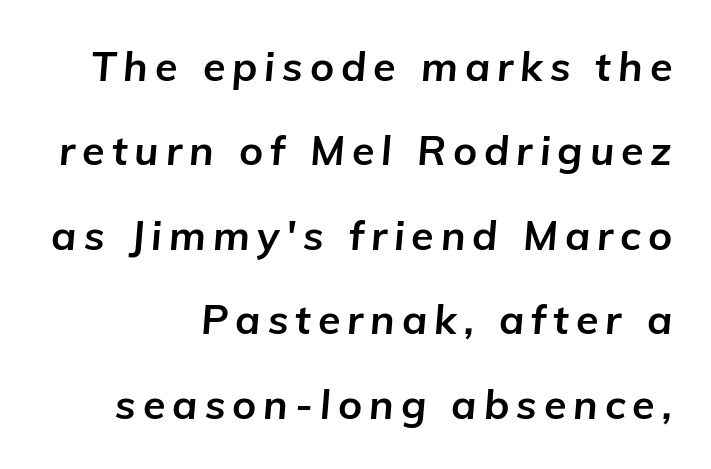
Q: Is the text bold? A: Yes.
Q: Is the text italic (slanted)? A: Yes, it leans right by about 5 degrees.
Q: Is the text underlined? A: No.
Q: How is the paragraph aligned? A: Right-aligned.
Q: Is the spacing between lines tight, normal or loose? A: Loose.
Q: Width (condensed, normal, or wide)? A: Normal.
Q: Stroke contrast? A: Low.
Q: x-height? A: Medium.
Q: Monospaced? A: No.
